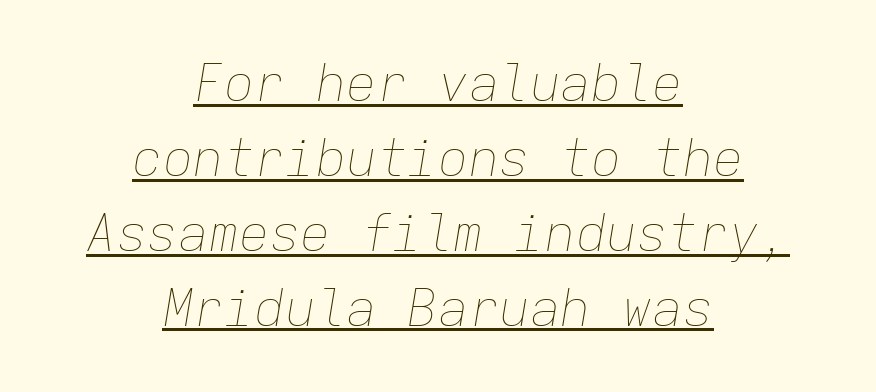
The rendering positions every line midway between the sides. Each new line begins a customary step beneath the previous one. Do the characters align in a grid? Yes, the font is monospaced. In terms of letterspacing, this is plain default setting.
